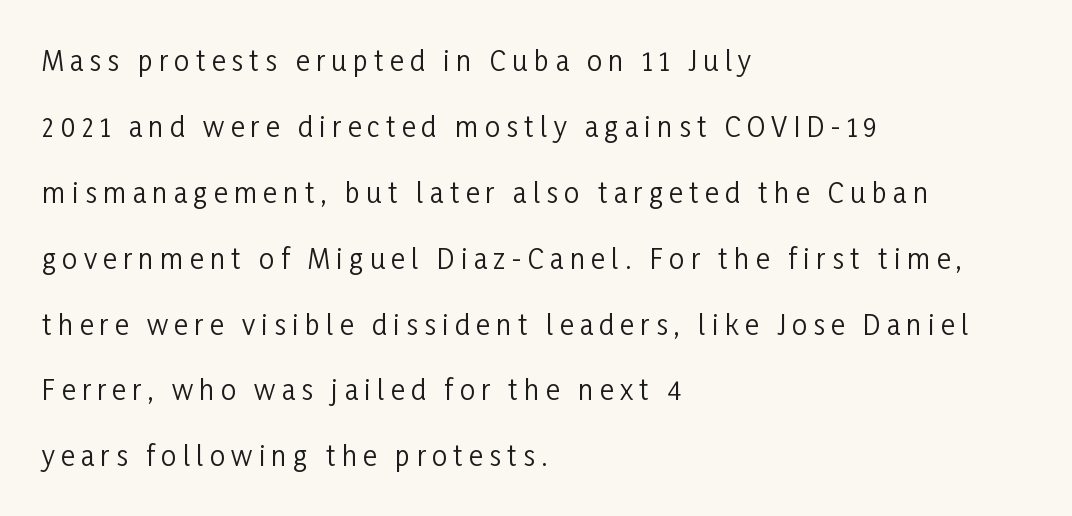
The image shows 27 px text type, upright; set left-aligned, loose line spacing (2.44x), unusually wide letter spacing (+0.23 em), not underlined.
